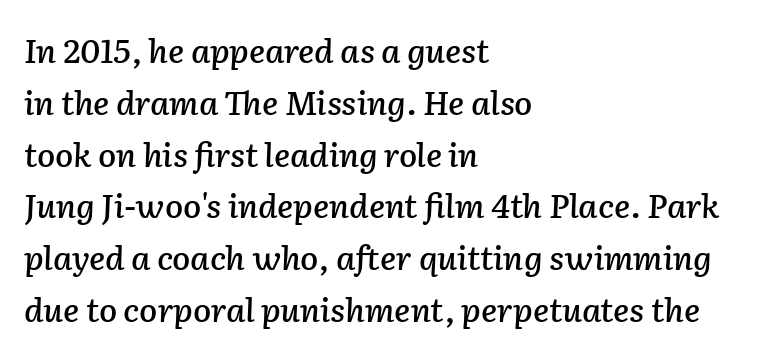
{"italic": "yes", "lean": "right", "slant_degrees": 2, "width": "normal", "stroke_contrast": "low", "x_height": "medium", "monospaced": "no", "underline": "no", "align": "left", "line_spacing": "normal", "line_spacing_ratio": 1.57, "letter_spacing": "normal", "letter_spacing_em": 0.0, "glyph_px": 33}
